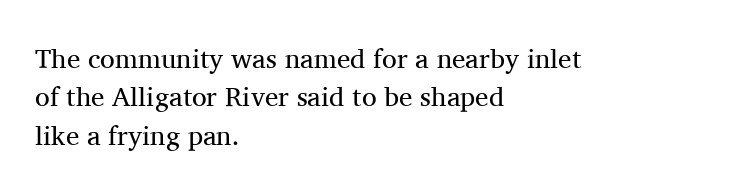
Q: Is the text bold? A: No.
Q: Is the text italic (slanted)? A: No, it is upright.
Q: Is the text underlined? A: No.
Q: How is the paragraph aligned? A: Left-aligned.
Q: Is the spacing between letters normal or unusually wide? A: Normal.
Q: Is the spacing between lines tight, normal or loose? A: Normal.
